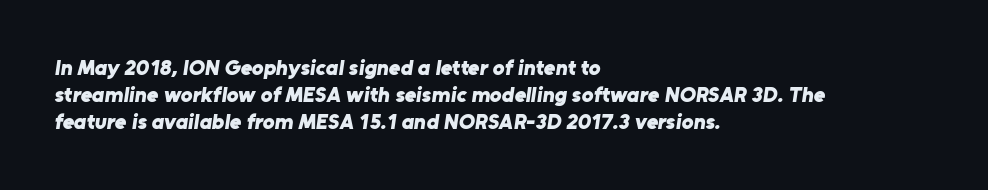
The image shows 22 px bold type; set left-aligned, line spacing 1.23x, normal letter spacing, not underlined.
